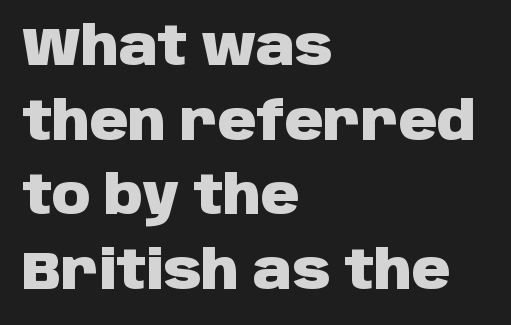
The image shows 53 px heavy sans-serif type, upright; set left-aligned, normal line spacing (1.41x), normal letter spacing, not underlined; low stroke contrast and a large x-height.
